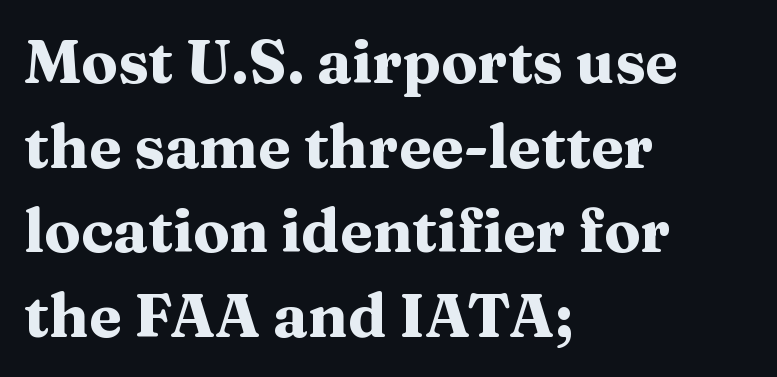
Leading matches the norm, producing a regular column. A typesetter would call this proportional, since set widths differ per character. The typesetting leans heavy: a genuine bold. Characters remain perfectly vertical along every line. One-word summary of the alignment: left.
